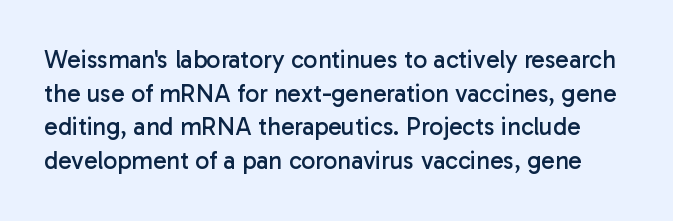
The image shows 25 px text type, upright; set normal line spacing (1.35x), normal letter spacing, not underlined.
